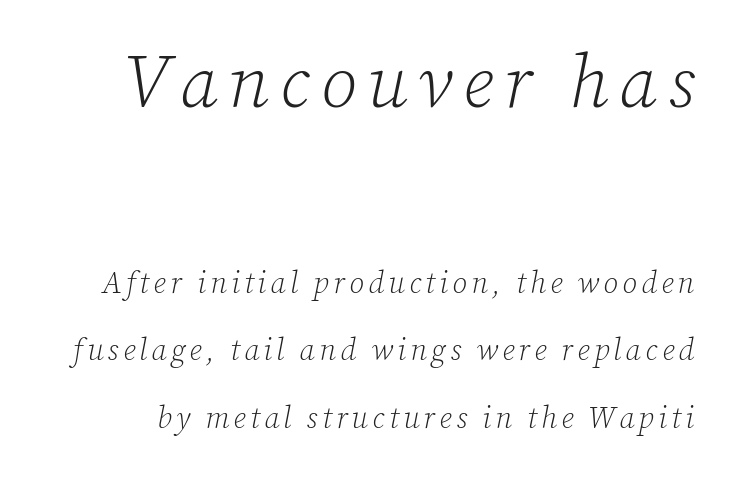
Large over small — that's the arrangement of the two blocks here. Anything drawn beneath the words? Only blank space. This is serif lettering, the kind often seen in printed books. How would I describe the line gaps? Wide and relaxed.
